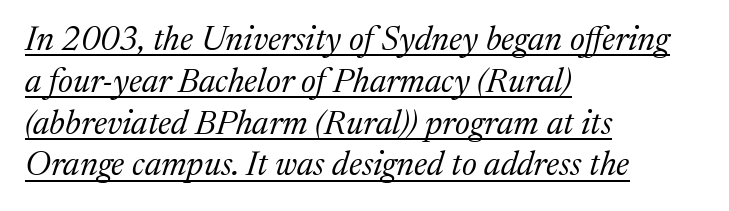
{"serif": "yes", "italic": "yes", "lean": "right", "slant_degrees": 17, "bold": "no", "weight": "regular", "width": "normal", "stroke_contrast": "medium", "x_height": "medium", "monospaced": "no", "underline": "yes", "align": "left", "line_spacing_ratio": 1.23, "letter_spacing": "normal", "letter_spacing_em": 0.0, "glyph_px": 34}
